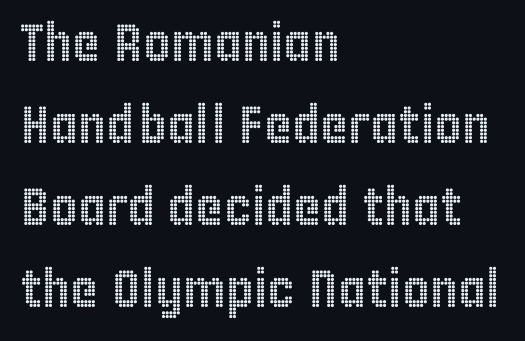
The image shows 53 px condensed type, upright; set left-aligned, normal line spacing (1.55x), normal letter spacing, not underlined; a large x-height.
